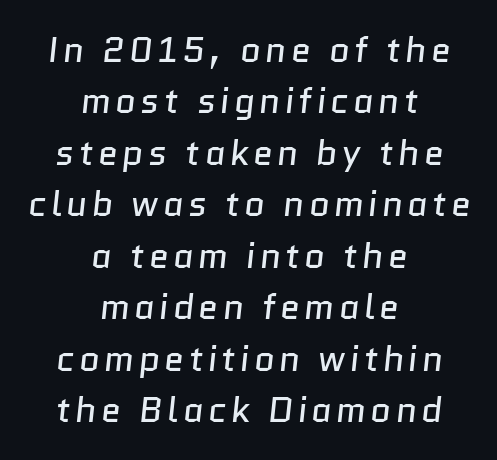
{"serif": "no", "bold": "no", "weight": "regular", "width": "normal", "stroke_contrast": "low", "x_height": "medium", "monospaced": "no", "underline": "no", "align": "center", "line_spacing": "normal", "line_spacing_ratio": 1.43, "glyph_px": 36}
